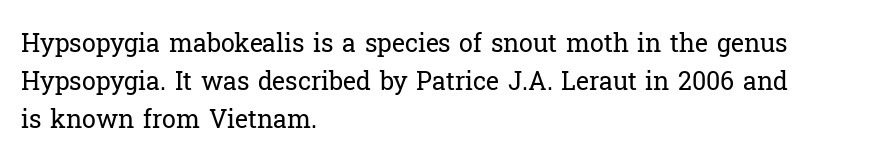
The image shows 25 px text type, upright; set left-aligned, normal line spacing (1.53x), normal letter spacing, not underlined.
